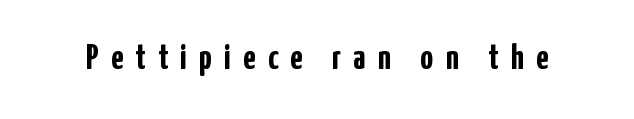
The area under the type is left untouched. To sum up the face: it is a sans, with no serifs. Look at the tracking — it's clearly loosened, letters drifting apart. The passage shown is emphatically bold.
